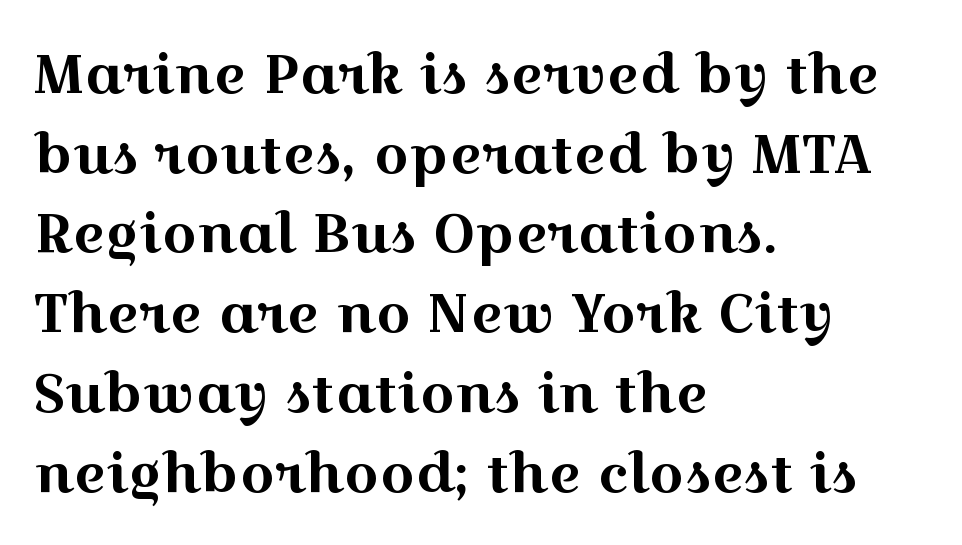
{"serif": "yes", "italic": "no", "width": "wide", "x_height": "medium", "monospaced": "no", "underline": "no", "align": "left", "line_spacing": "normal", "line_spacing_ratio": 1.45, "letter_spacing": "normal", "letter_spacing_em": 0.0, "glyph_px": 55}
